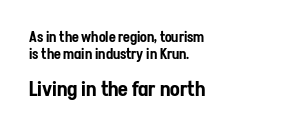
{"italic": "no", "underline": "no", "align": "left", "line_spacing_ratio": 1.18, "letter_spacing": "normal", "letter_spacing_em": 0.0, "larger_block": "second", "size_ratio": 1.43, "glyph_px": 20}
